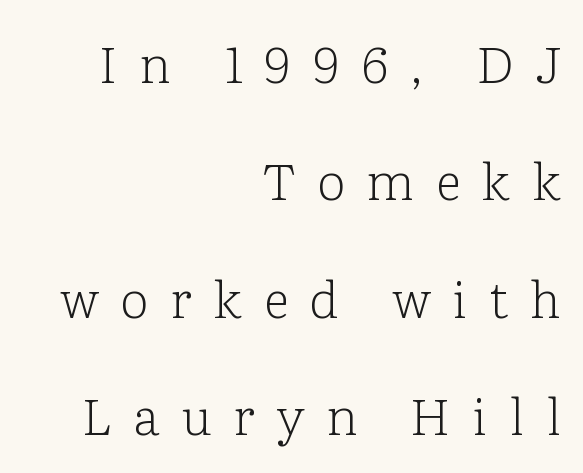
The image shows 51 px light serif type, upright; set right-aligned, loose line spacing (2.3x), unusually wide letter spacing (+0.42 em), not underlined; low stroke contrast and a medium x-height.
